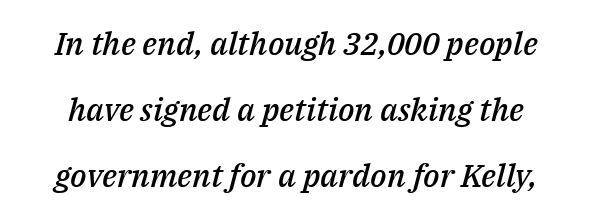
Italic? Definitely — the glyphs are oblique. Is this a fixed-width face? No — the glyphs have proportional, varying widths. Regarding leading, the lines here are spaced well apart. Words appear dense and cohesive because spacing is normal. Unmarked baselines from the first word to the last. This is moderately heavy type, rendered in semibold.
